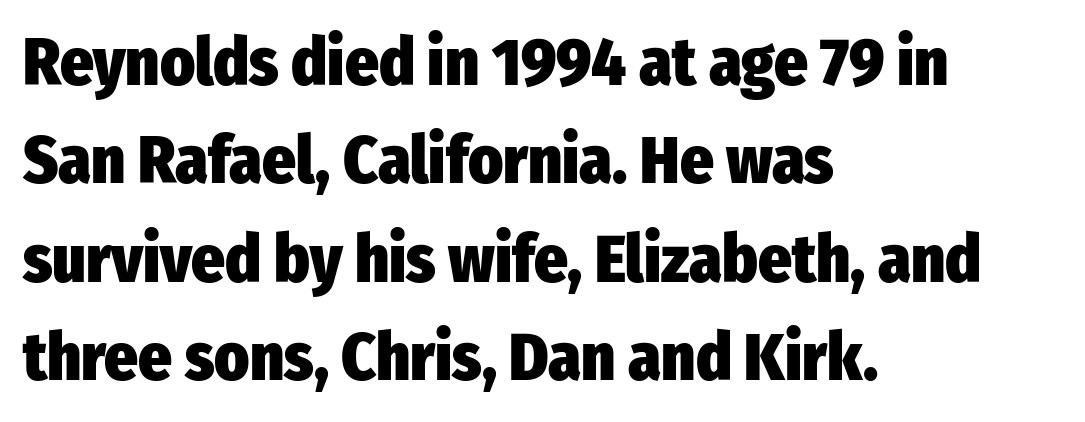
What weight is shown? A full bold with thick strokes. Glance below the letters and you will spot only blank space. The font family rendered here belongs to the sans-serif group. The letters advance in unequal steps, a hallmark of proportional type.
